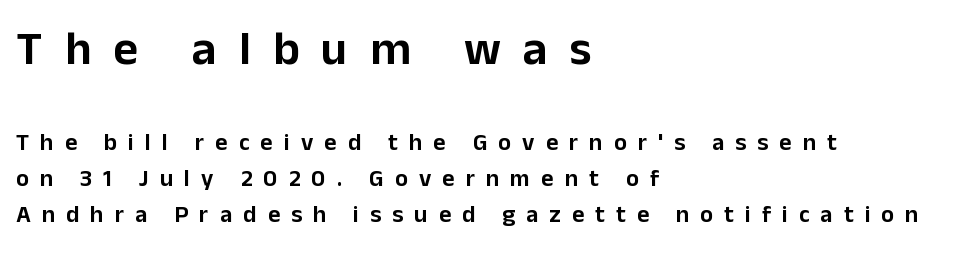
Letter spacing: wide. The letters advance in unequal steps, a hallmark of proportional type. The text block is weighted toward the left margin, trailing off unevenly rightward. Block one is the big one; block two sits smaller underneath.
